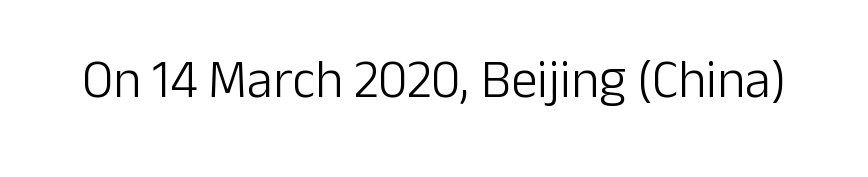
{"serif": "no", "italic": "no", "bold": "no", "weight": "light", "width": "normal", "stroke_contrast": "low", "x_height": "medium", "monospaced": "no", "underline": "no", "letter_spacing": "normal", "letter_spacing_em": 0.0, "glyph_px": 53}
